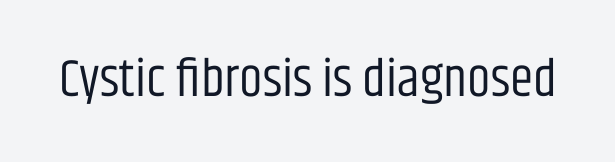
The image shows 53 px regular-weight, condensed sans-serif type, upright; set normal letter spacing, not underlined; low stroke contrast and a large x-height.
